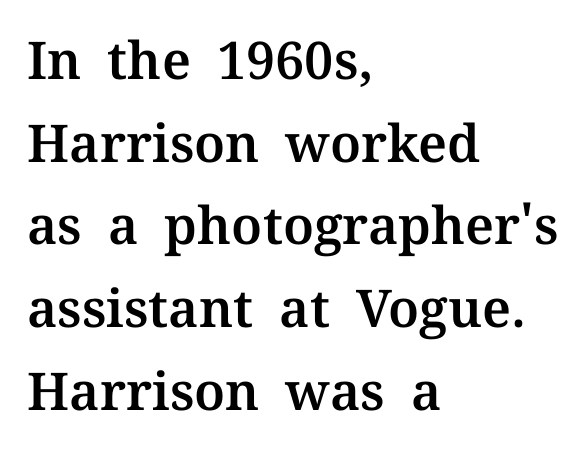
The image shows 52 px serif type, upright; set left-aligned, normal line spacing (1.59x), normal letter spacing, not underlined; medium stroke contrast and a medium x-height.
